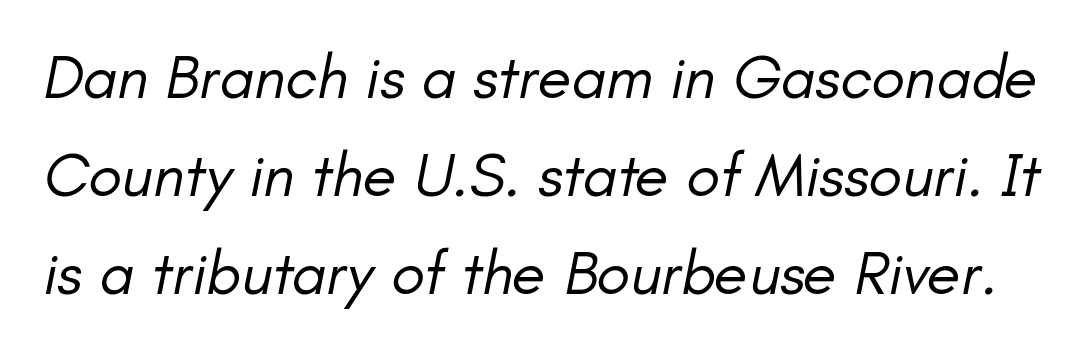
The image shows 62 px regular-weight type, italic (leaning right); set normal line spacing (1.58x), normal letter spacing, not underlined; low stroke contrast and a small x-height.
